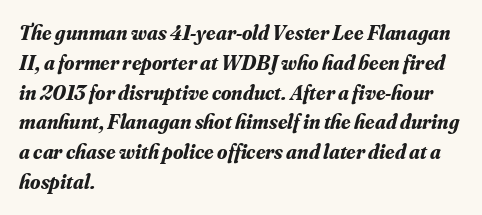
{"italic": "yes", "lean": "right", "slant_degrees": 16, "bold": "yes", "underline": "no", "align": "left", "line_spacing": "normal", "line_spacing_ratio": 1.42, "letter_spacing": "normal", "letter_spacing_em": 0.0, "glyph_px": 21}
